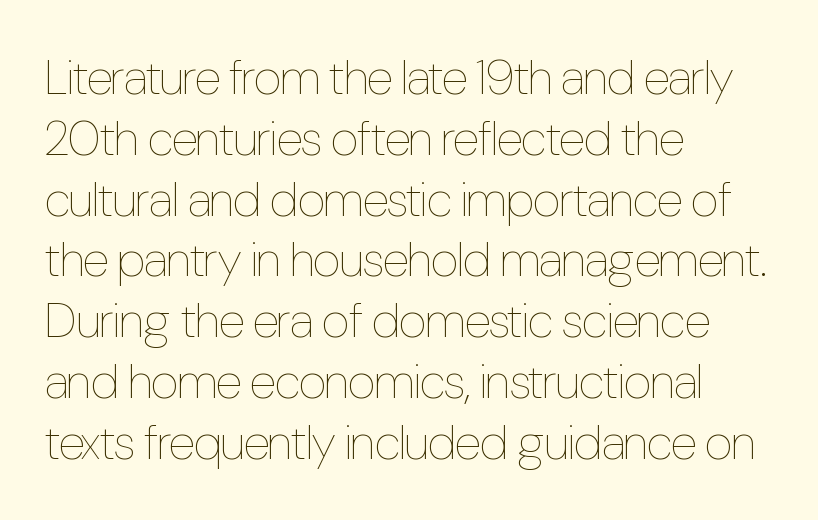
Proportional: the letters do not fall into vertical columns. The area under the type is left untouched. A quiet, ordinary-to-light weight characterises the typeface. Designer's note — italics off, roman on.
